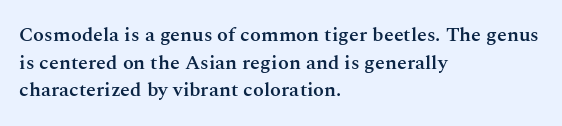
The rendering uses a moderate line-height, typical for paragraphs. Here the glyphs are tracked normally, forming tight word shapes. The lines are quadded left. Has an underline been added? It has not. The font is running at a semibold setting, under full bold.
